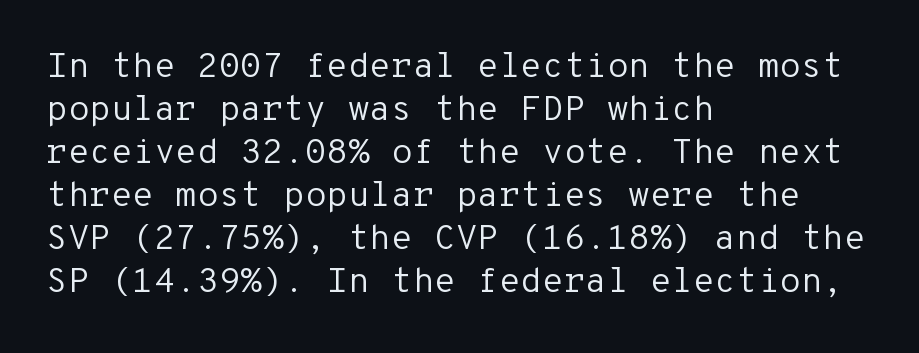
{"serif": "no", "italic": "no", "bold": "no", "weight": "regular", "width": "normal", "stroke_contrast": "low", "x_height": "medium", "monospaced": "yes", "underline": "no", "align": "left", "line_spacing_ratio": 1.23, "letter_spacing": "normal", "letter_spacing_em": 0.0, "glyph_px": 35}
